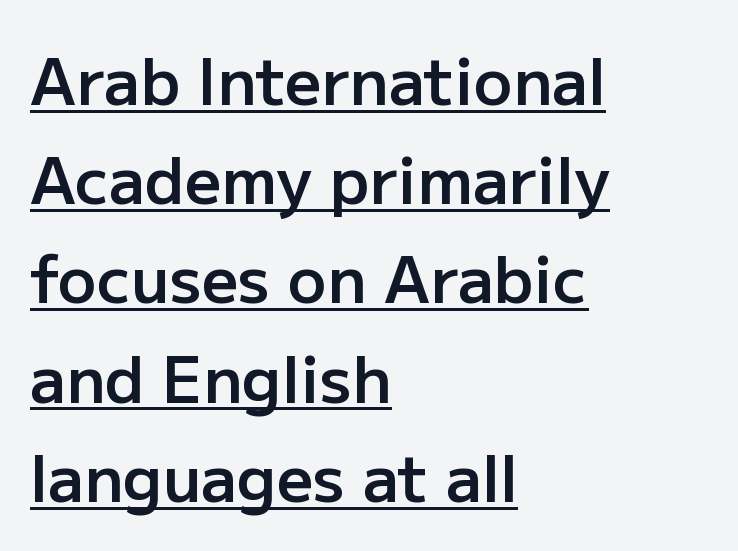
The lettering holds an erect, upright posture throughout. The line texture is even and compact thanks to regular tracking. How heavy is the stroke? Medium-heavy — a semibold, shy of bold. A typesetter would label this face a sans.
